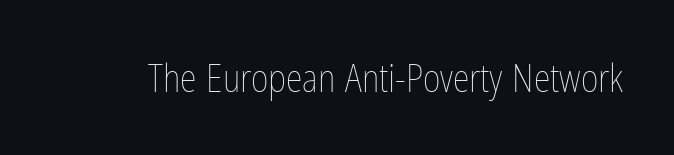
{"italic": "no", "bold": "no", "weight": "thin", "width": "condensed", "stroke_contrast": "low", "x_height": "medium", "monospaced": "no", "underline": "no", "letter_spacing": "normal", "letter_spacing_em": 0.0, "glyph_px": 38}
